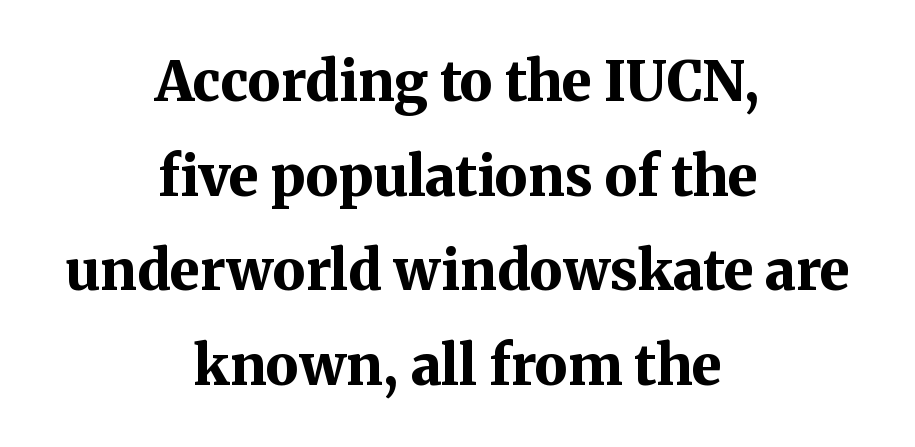
Q: Is the text bold? A: Yes.
Q: Is the text italic (slanted)? A: No, it is upright.
Q: Is the typeface a serif or a sans-serif typeface? A: Serif.
Q: Is the text underlined? A: No.
Q: How is the paragraph aligned? A: Centered.
Q: Is the spacing between letters normal or unusually wide? A: Normal.
Q: Width (condensed, normal, or wide)? A: Normal.
Q: Stroke contrast? A: Medium.
Q: x-height? A: Medium.
Q: Monospaced? A: No.
